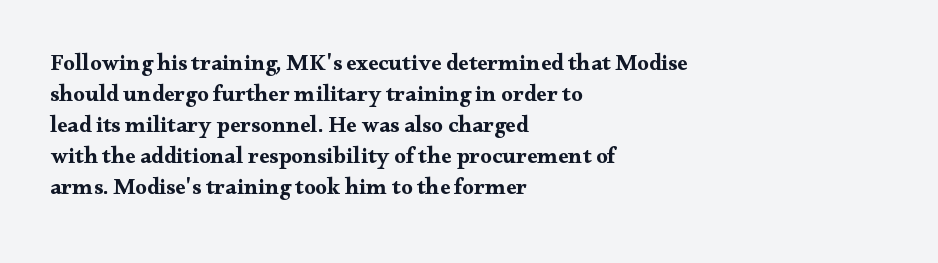
The image shows 23 px bold type, upright; set left-aligned, normal line spacing (1.35x), normal letter spacing, not underlined.
